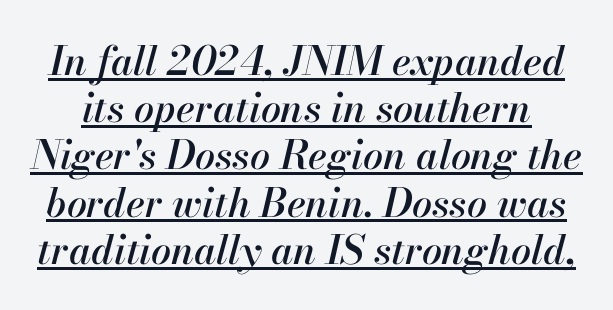
Tall strokes in this sample are angled rather than plumb. This rendering features underlined lettering. Looks like regular typesetting: each glyph gets only the width it needs. Spacing between characters is what you'd get straight out of the box.
